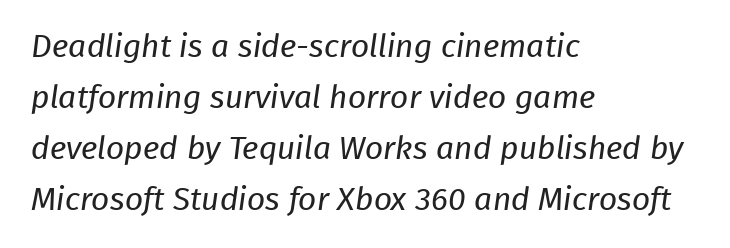
Q: Is the text bold? A: No.
Q: Is the typeface a serif or a sans-serif typeface? A: Sans-serif.
Q: Is the text underlined? A: No.
Q: How is the paragraph aligned? A: Left-aligned.
Q: Is the spacing between letters normal or unusually wide? A: Normal.
Q: Is the spacing between lines tight, normal or loose? A: Normal.
Q: Width (condensed, normal, or wide)? A: Normal.
Q: Stroke contrast? A: Low.
Q: x-height? A: Medium.
Q: Monospaced? A: No.
